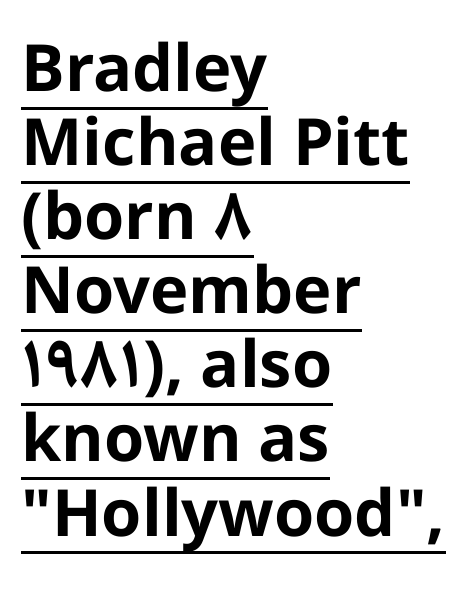
Do the characters align in a grid? No, the font is proportional. Compared with undecorated copy, this sample adds a rule below the words. These lines carry a lot of weight — the face is fully bold. Reading down the block, your eye returns to a fixed left position each line.
